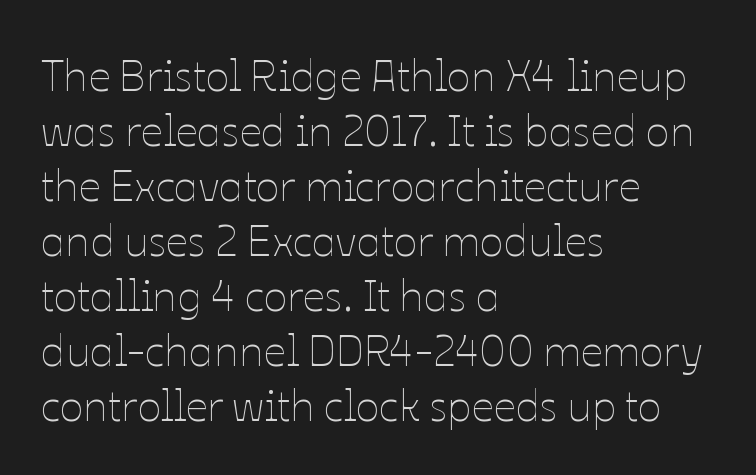
Q: Is the text bold? A: No.
Q: Is the text italic (slanted)? A: No, it is upright.
Q: Is the text underlined? A: No.
Q: How is the paragraph aligned? A: Left-aligned.
Q: Is the spacing between letters normal or unusually wide? A: Normal.
Q: Is the spacing between lines tight, normal or loose? A: Normal.
Q: Width (condensed, normal, or wide)? A: Normal.
Q: Stroke contrast? A: Low.
Q: x-height? A: Medium.
Q: Monospaced? A: No.
